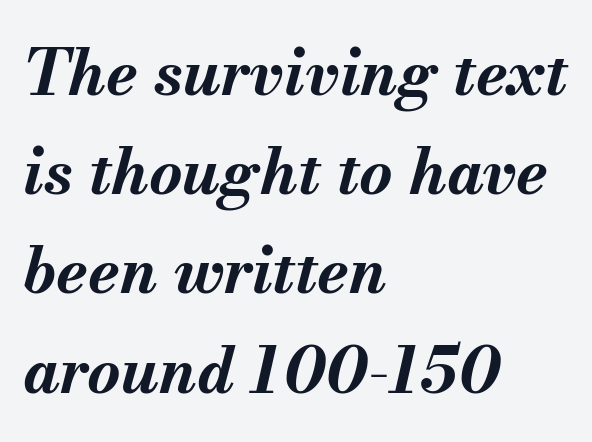
The image shows 64 px bold type, italic (leaning right); set left-aligned, normal line spacing (1.55x), normal letter spacing, not underlined; medium stroke contrast and a small x-height.
